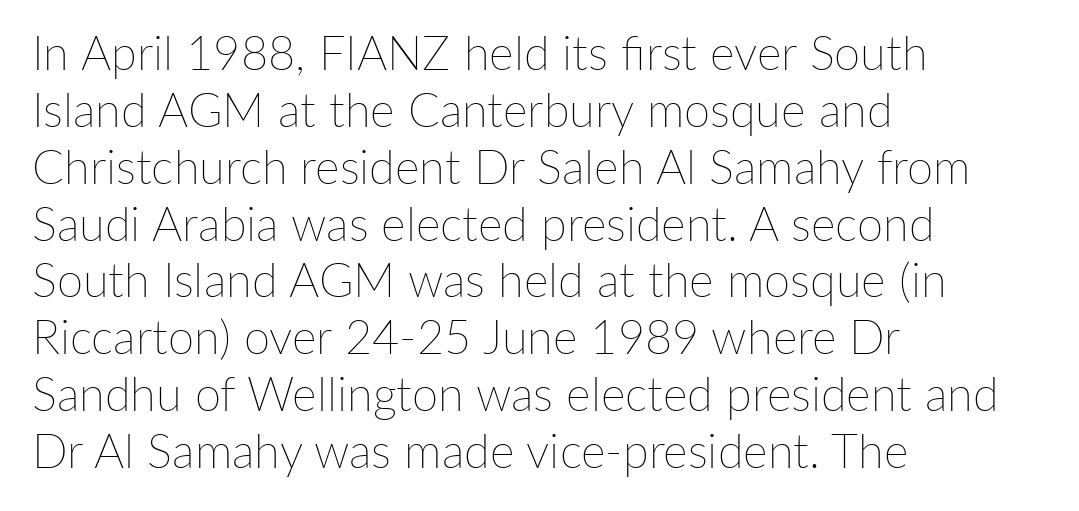
{"italic": "no", "bold": "no", "weight": "thin", "width": "normal", "stroke_contrast": "low", "x_height": "medium", "monospaced": "no", "underline": "no", "align": "left", "line_spacing_ratio": 1.21, "letter_spacing": "normal", "letter_spacing_em": 0.0, "glyph_px": 47}
